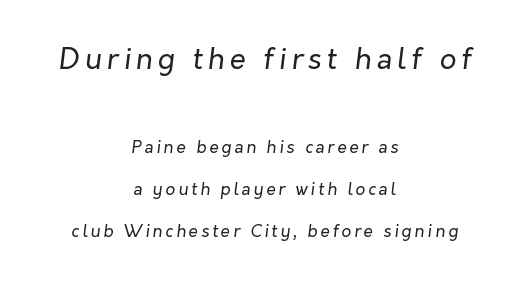
The image shows 29 px regular-weight type, italic (leaning right); set centered, loose line spacing (2.45x), not underlined; the first (top) block is 1.71x larger; low stroke contrast and a medium x-height.
